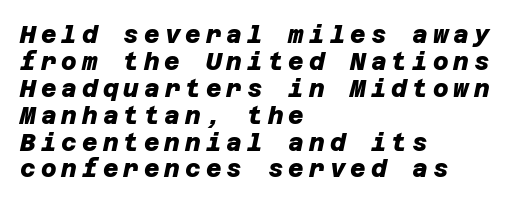
{"bold": "yes", "underline": "no", "align": "left", "line_spacing": "tight", "line_spacing_ratio": 1.12, "letter_spacing": "wide", "letter_spacing_em": 0.21, "glyph_px": 24}
